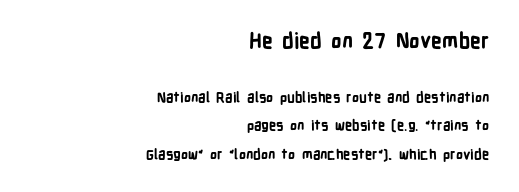
The image shows 21 px bold type, upright; set right-aligned, loose line spacing (2.04x), normal letter spacing, not underlined; the first (top) block is 1.5x larger.
